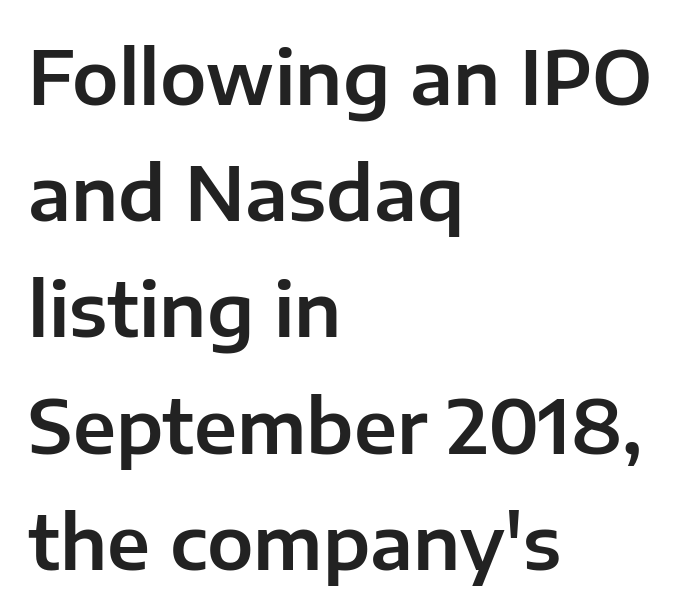
Q: Is the text italic (slanted)? A: No, it is upright.
Q: Is the typeface a serif or a sans-serif typeface? A: Sans-serif.
Q: Is the text underlined? A: No.
Q: How is the paragraph aligned? A: Left-aligned.
Q: Is the spacing between letters normal or unusually wide? A: Normal.
Q: Is the spacing between lines tight, normal or loose? A: Normal.
Q: Width (condensed, normal, or wide)? A: Normal.
Q: Stroke contrast? A: Low.
Q: x-height? A: Medium.
Q: Monospaced? A: No.
